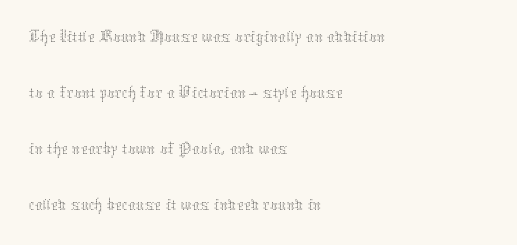
Q: Is the text bold? A: No.
Q: Is the text italic (slanted)? A: No, it is upright.
Q: Is the text underlined? A: No.
Q: How is the paragraph aligned? A: Left-aligned.
Q: Is the spacing between letters normal or unusually wide? A: Normal.
Q: Is the spacing between lines tight, normal or loose? A: Normal.
Q: Width (condensed, normal, or wide)? A: Normal.
Q: Stroke contrast? A: Medium.
Q: x-height? A: Medium.
Q: Monospaced? A: No.
